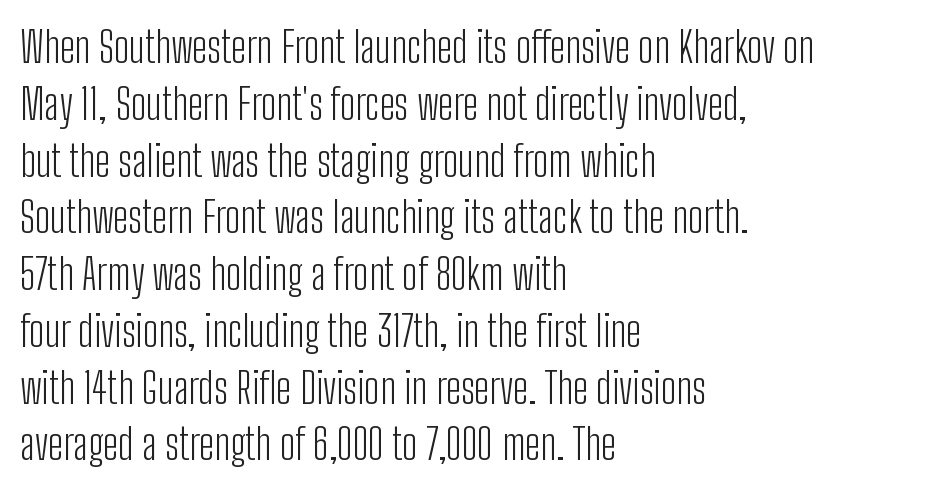
Q: Is the text bold? A: No.
Q: Is the text italic (slanted)? A: No, it is upright.
Q: Is the typeface a serif or a sans-serif typeface? A: Sans-serif.
Q: Is the text underlined? A: No.
Q: How is the paragraph aligned? A: Left-aligned.
Q: Is the spacing between letters normal or unusually wide? A: Normal.
Q: Is the spacing between lines tight, normal or loose? A: Normal.
Q: Width (condensed, normal, or wide)? A: Condensed.
Q: Stroke contrast? A: Low.
Q: x-height? A: Medium.
Q: Monospaced? A: No.
